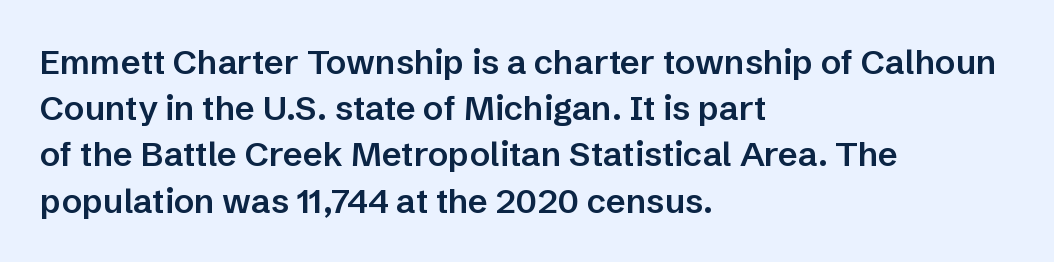
{"serif": "no", "italic": "no", "bold": "semi", "weight": "semibold", "width": "normal", "stroke_contrast": "low", "x_height": "medium", "monospaced": "no", "underline": "no", "align": "left", "line_spacing": "normal", "line_spacing_ratio": 1.36, "letter_spacing": "normal", "letter_spacing_em": 0.0, "glyph_px": 34}
